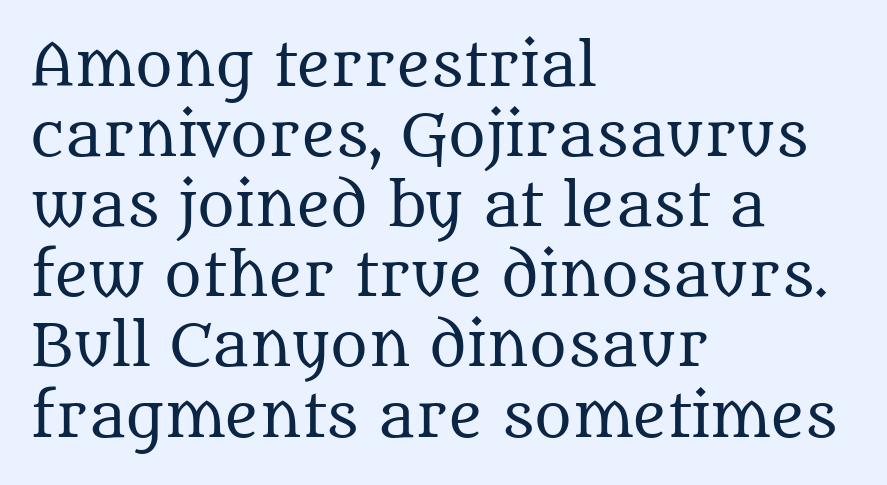
{"serif": "yes", "italic": "no", "bold": "no", "weight": "regular", "width": "normal", "stroke_contrast": "medium", "x_height": "large", "monospaced": "no", "underline": "no", "align": "left", "line_spacing_ratio": 1.23, "letter_spacing": "normal", "letter_spacing_em": 0.0, "glyph_px": 57}
